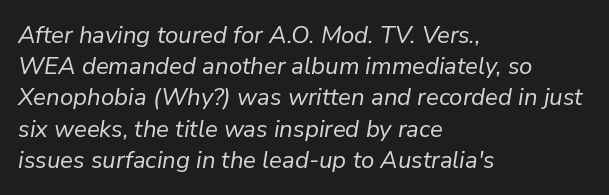
The lines sit at an ordinary, default distance from one another. A clean baseline with only descenders dipping below it. The paragraph has a hard left edge and a soft right edge. The letterforms sit shoulder to shoulder at normal distance. This reads as an unemphasized weight, regular at the heaviest. Italic: yes, the glyphs are oblique.
